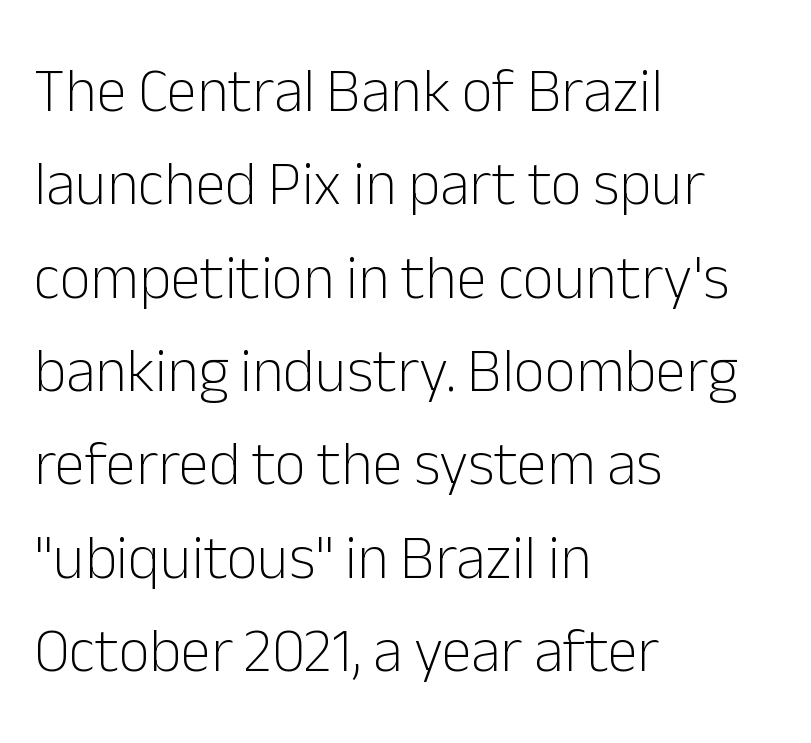
{"serif": "no", "italic": "no", "bold": "no", "weight": "light", "width": "normal", "stroke_contrast": "low", "x_height": "medium", "monospaced": "no", "underline": "no", "align": "left", "line_spacing": "normal", "line_spacing_ratio": 1.53, "letter_spacing": "normal", "letter_spacing_em": 0.0, "glyph_px": 61}
